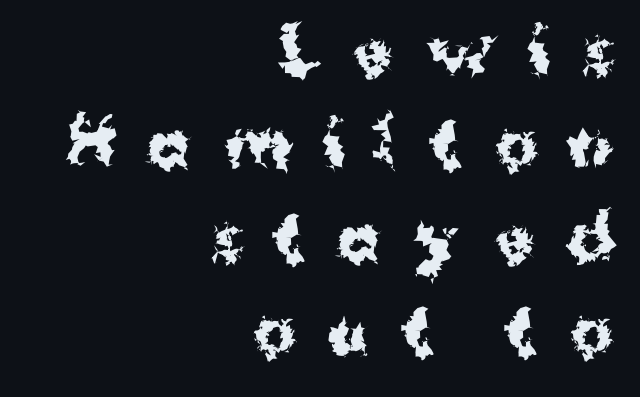
{"serif": "no", "italic": "no", "bold": "yes", "weight": "bold", "width": "normal", "stroke_contrast": "medium", "x_height": "medium", "monospaced": "no", "underline": "no", "align": "right", "line_spacing": "normal", "line_spacing_ratio": 1.46, "letter_spacing": "wide", "letter_spacing_em": 0.5, "glyph_px": 64}
